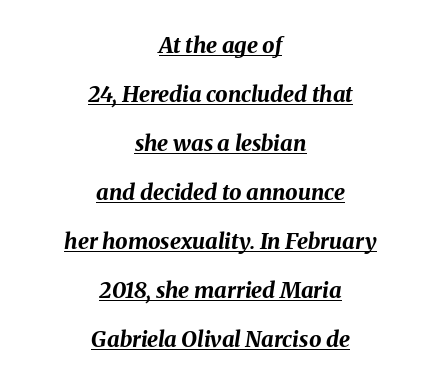
The image shows 22 px bold type, italic (leaning right); set centered, loose line spacing (2.23x), normal letter spacing, underlined.
